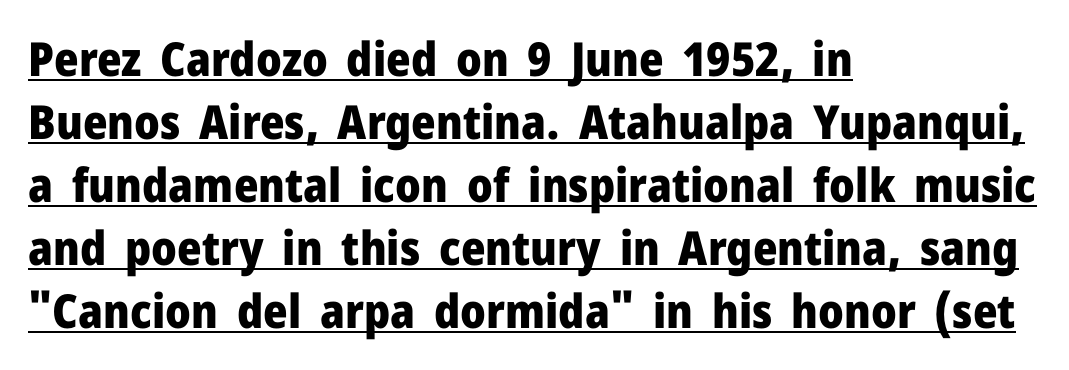
The image shows 47 px heavy sans-serif type, upright; set left-aligned, normal line spacing (1.34x), normal letter spacing, underlined; low stroke contrast and a medium x-height.
